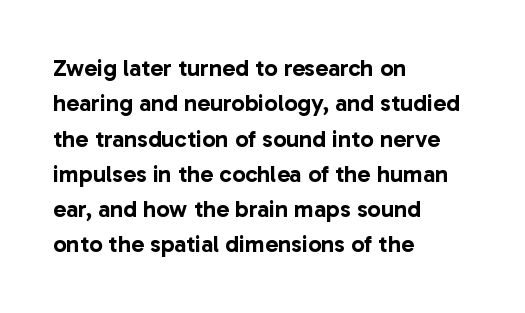
{"italic": "no", "underline": "no", "align": "left", "line_spacing": "normal", "line_spacing_ratio": 1.47, "letter_spacing": "normal", "letter_spacing_em": 0.0, "glyph_px": 24}
